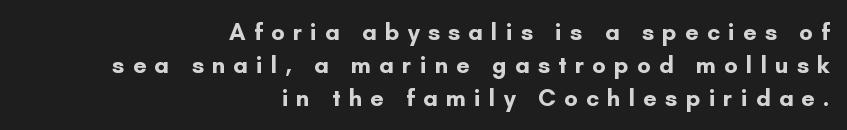
Q: Is the text bold? A: Yes.
Q: Is the text italic (slanted)? A: No, it is upright.
Q: Is the text underlined? A: No.
Q: How is the paragraph aligned? A: Right-aligned.
Q: Is the spacing between letters normal or unusually wide? A: Unusually wide.
Q: Is the spacing between lines tight, normal or loose? A: Normal.
